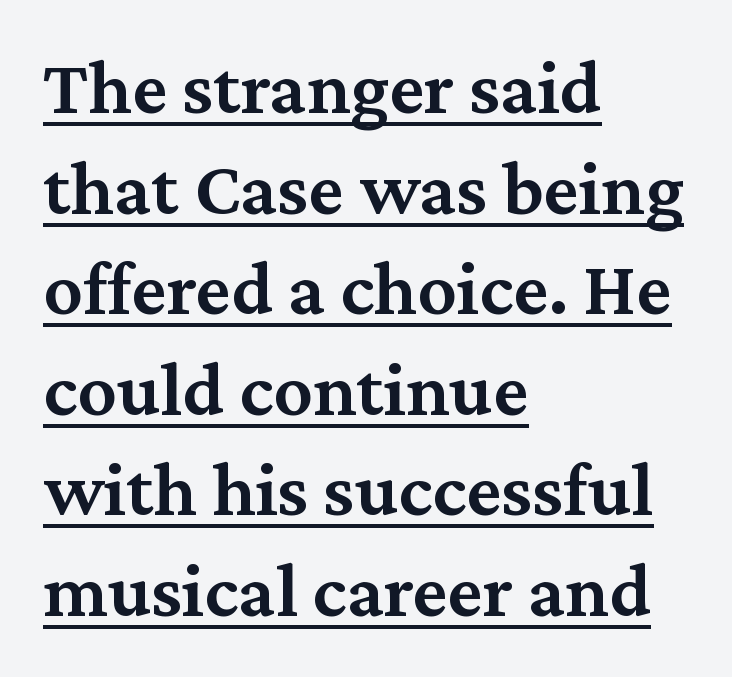
Q: Is the text bold? A: Semi-bold.
Q: Is the text italic (slanted)? A: No, it is upright.
Q: Is the typeface a serif or a sans-serif typeface? A: Serif.
Q: Is the text underlined? A: Yes.
Q: How is the paragraph aligned? A: Left-aligned.
Q: Is the spacing between letters normal or unusually wide? A: Normal.
Q: Is the spacing between lines tight, normal or loose? A: Normal.
Q: Width (condensed, normal, or wide)? A: Normal.
Q: Stroke contrast? A: Medium.
Q: x-height? A: Medium.
Q: Monospaced? A: No.
